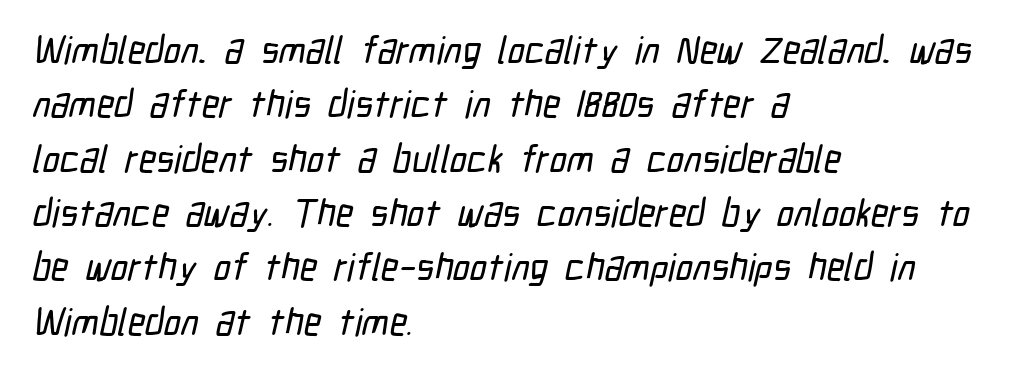
Q: Is the typeface a serif or a sans-serif typeface? A: Sans-serif.
Q: Is the text underlined? A: No.
Q: How is the paragraph aligned? A: Left-aligned.
Q: Is the spacing between letters normal or unusually wide? A: Normal.
Q: Is the spacing between lines tight, normal or loose? A: Normal.
Q: Width (condensed, normal, or wide)? A: Condensed.
Q: Stroke contrast? A: Low.
Q: x-height? A: Medium.
Q: Monospaced? A: No.
